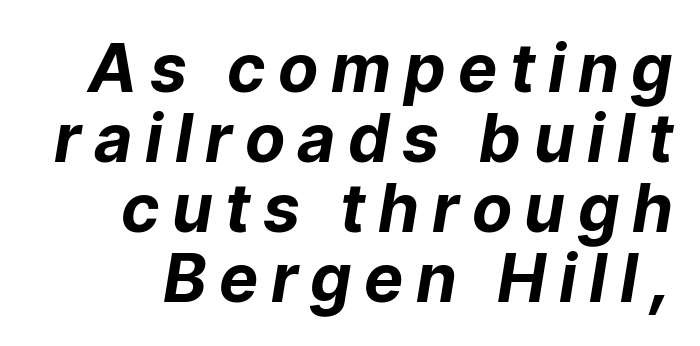
The image shows 66 px bold type, italic (leaning right); set tight line spacing (1.06x), unusually wide letter spacing (+0.22 em), not underlined; low stroke contrast and a medium x-height.
